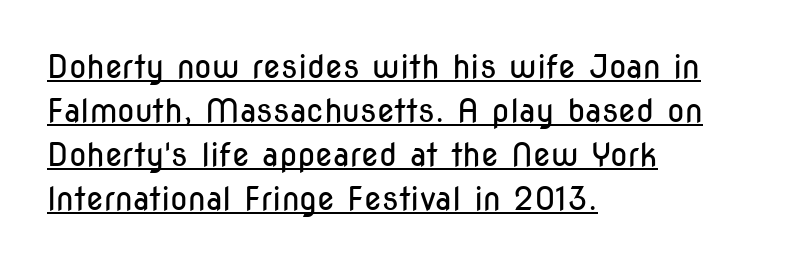
The typeface has the unassuming heft of standard copy or less. Character widths vary here, with narrow letters taking less room than wide ones. In designer terms, the underline attribute is active on this setting. Does the leading feel generous? No, just average. You could call the tracking neutral — neither tight nor loose.
